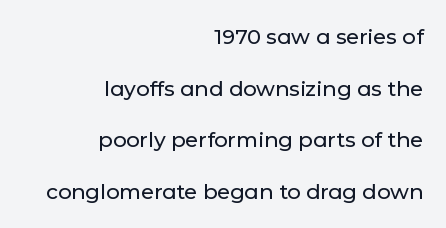
The image shows 21 px text type, upright; set right-aligned, loose line spacing (2.46x), normal letter spacing, not underlined.
